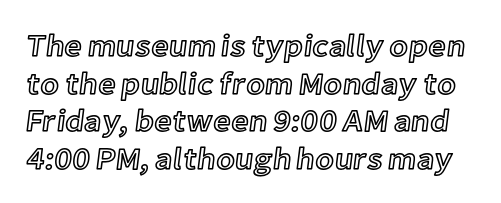
{"width": "normal", "x_height": "medium", "monospaced": "no", "underline": "no", "line_spacing_ratio": 1.21, "letter_spacing": "normal", "letter_spacing_em": 0.0, "glyph_px": 31}
